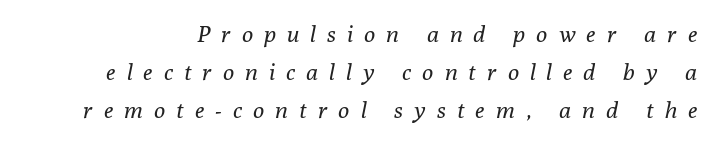
{"italic": "yes", "lean": "right", "slant_degrees": 10, "bold": "no", "underline": "no", "line_spacing": "normal", "line_spacing_ratio": 1.65, "letter_spacing": "wide", "letter_spacing_em": 0.49, "glyph_px": 23}
